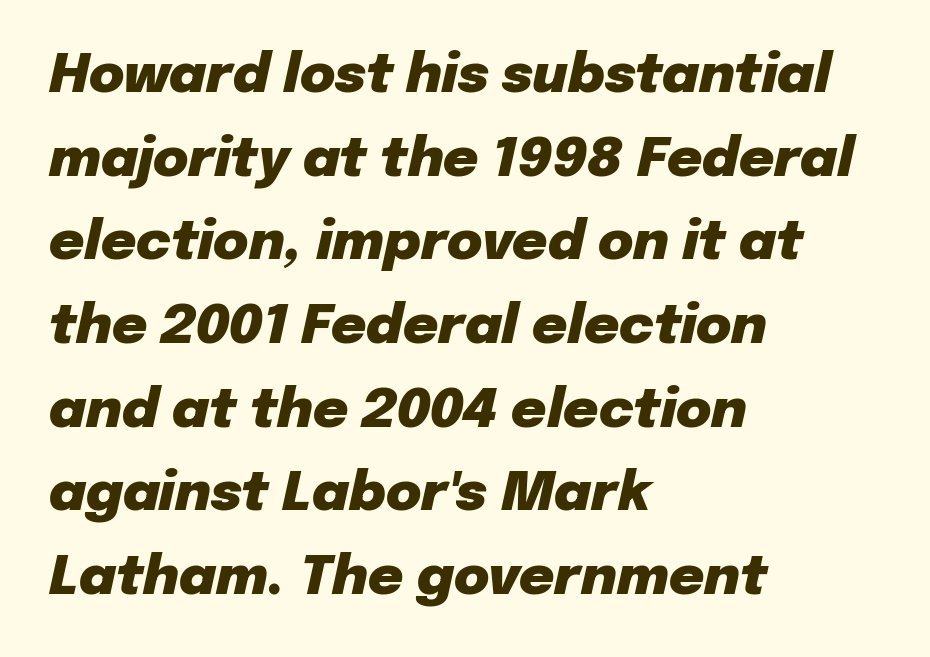
Q: Is the text bold? A: Yes.
Q: Is the text italic (slanted)? A: Yes, it leans right by about 12 degrees.
Q: Is the text underlined? A: No.
Q: How is the paragraph aligned? A: Left-aligned.
Q: Is the spacing between letters normal or unusually wide? A: Normal.
Q: Is the spacing between lines tight, normal or loose? A: Normal.
Q: Width (condensed, normal, or wide)? A: Normal.
Q: Stroke contrast? A: Low.
Q: x-height? A: Medium.
Q: Monospaced? A: No.
